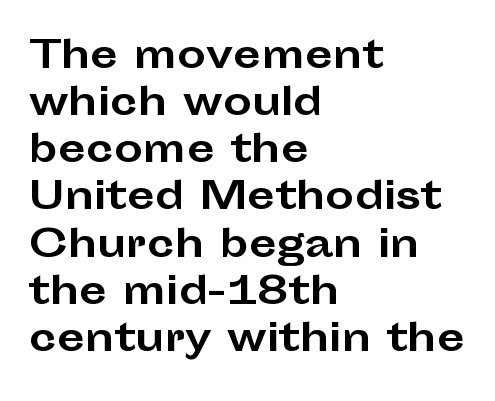
The image shows 36 px bold, wide sans-serif type, upright; set left-aligned, normal line spacing (1.31x), normal letter spacing, not underlined; low stroke contrast and a medium x-height.
